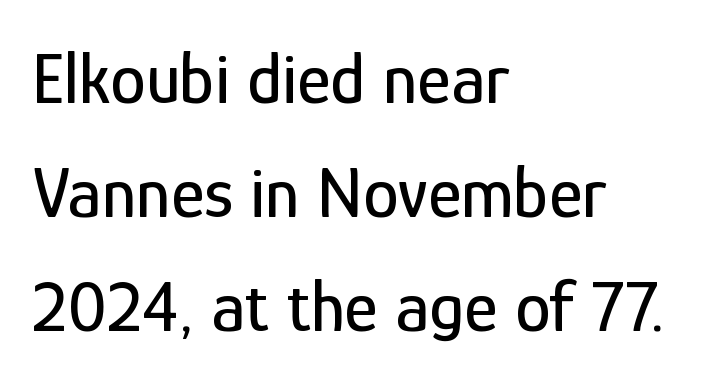
{"serif": "no", "italic": "no", "width": "condensed", "stroke_contrast": "low", "x_height": "medium", "monospaced": "no", "underline": "no", "align": "left", "line_spacing": "normal", "line_spacing_ratio": 1.58, "letter_spacing": "normal", "letter_spacing_em": 0.0, "glyph_px": 72}
